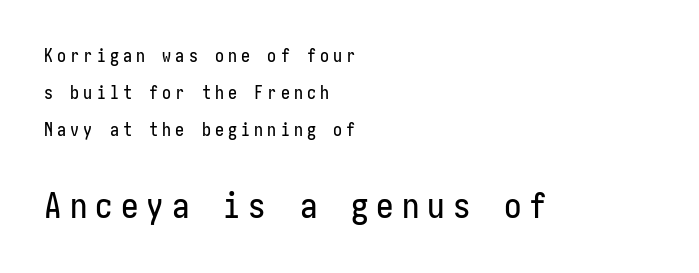
The image shows 35 px condensed sans-serif type, upright; set left-aligned, loose line spacing (2.06x), unusually wide letter spacing (+0.23 em), not underlined; the second (bottom) block is 1.94x larger; low stroke contrast and a medium x-height.
